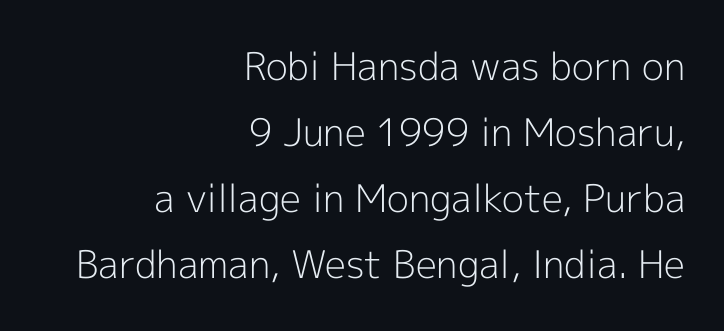
No extra ink here — the face is not bold. Alignment: flush right. A bare baseline throughout the passage. The horizontal fit of the characters is conventional and even. These lines are composed in type without serifs.
